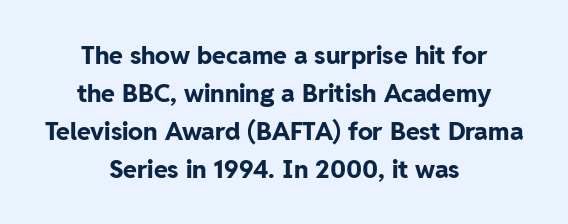
The image shows 25 px bold type, upright; set centered, normal line spacing (1.52x), normal letter spacing, not underlined.
